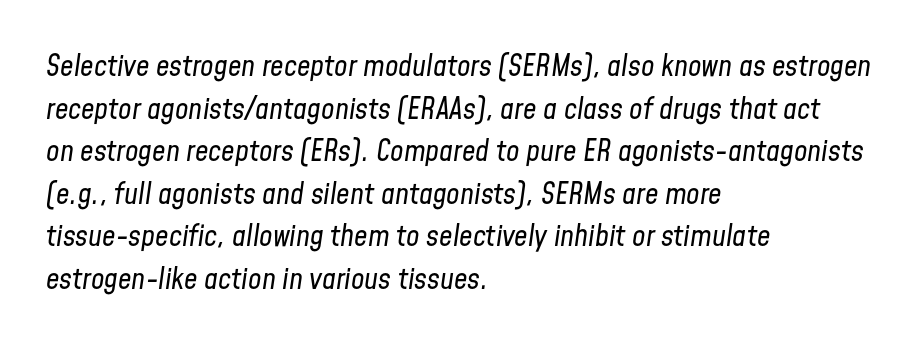
{"italic": "yes", "lean": "right", "slant_degrees": 8, "bold": "no", "weight": "regular", "width": "condensed", "stroke_contrast": "low", "x_height": "medium", "monospaced": "no", "underline": "no", "align": "left", "line_spacing": "normal", "line_spacing_ratio": 1.42, "letter_spacing": "normal", "letter_spacing_em": 0.0, "glyph_px": 30}
